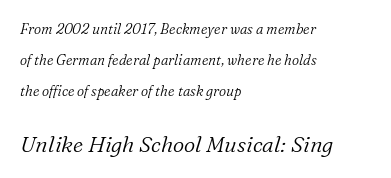
The image shows 22 px text type, italic (leaning right); set left-aligned, loose line spacing (2.2x), normal letter spacing, not underlined; the second (bottom) block is 1.57x larger.
